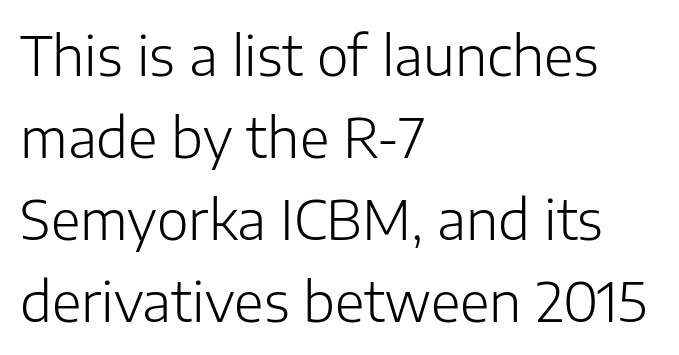
Students, observe: this is what conventionally led text looks like. Reading down the block, your eye returns to a fixed left position each line. Words appear dense and cohesive because spacing is normal. Posture: straight, roman, zero tilt. Has an underline been added? It has not.
